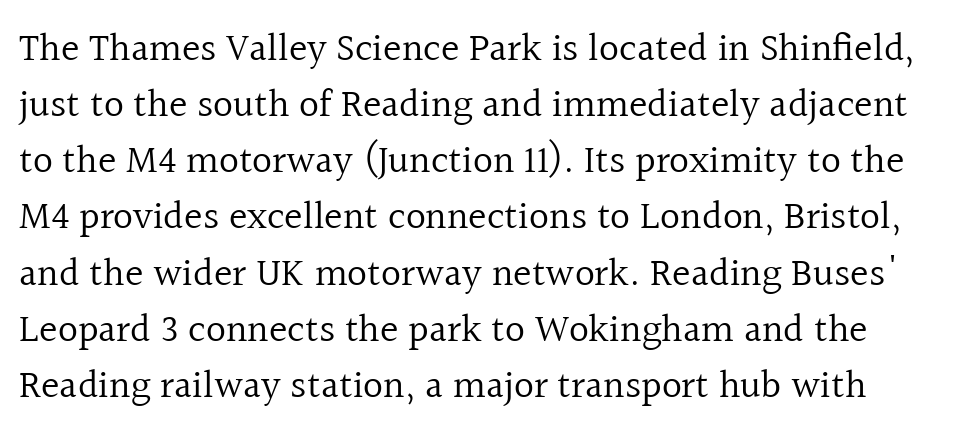
Q: Is the text bold? A: No.
Q: Is the text italic (slanted)? A: No, it is upright.
Q: Is the typeface a serif or a sans-serif typeface? A: Serif.
Q: Is the text underlined? A: No.
Q: Is the spacing between letters normal or unusually wide? A: Normal.
Q: Is the spacing between lines tight, normal or loose? A: Normal.
Q: Width (condensed, normal, or wide)? A: Normal.
Q: x-height? A: Medium.
Q: Monospaced? A: No.
